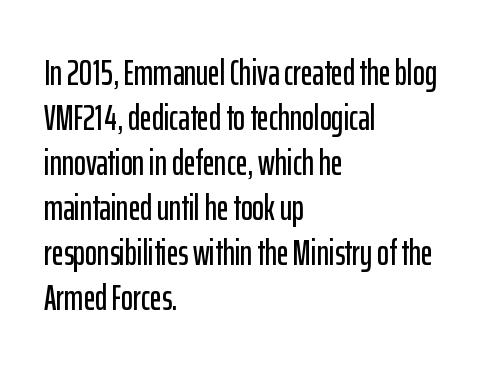
{"serif": "no", "italic": "no", "width": "condensed", "stroke_contrast": "low", "x_height": "medium", "monospaced": "no", "underline": "no", "align": "left", "line_spacing": "normal", "line_spacing_ratio": 1.25, "letter_spacing": "normal", "letter_spacing_em": 0.0, "glyph_px": 36}
